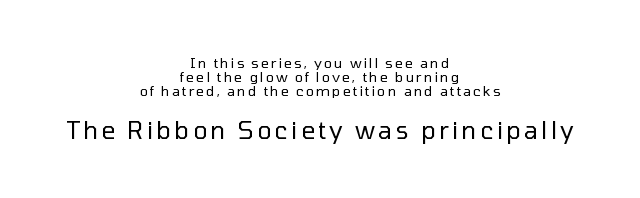
Q: Is the text bold? A: No.
Q: Is the text italic (slanted)? A: No, it is upright.
Q: Is the text underlined? A: No.
Q: How is the paragraph aligned? A: Centered.
Q: Is the spacing between lines tight, normal or loose? A: Tight.
Q: Which block of text is set in a larger size, the first (top) or the second (bottom)? A: The second (bottom) one.
